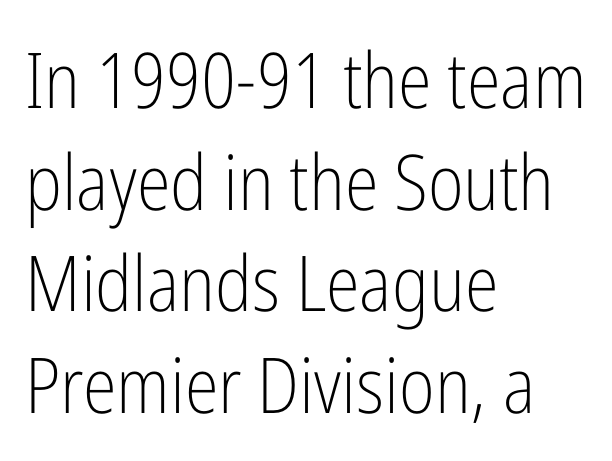
{"serif": "no", "italic": "no", "bold": "no", "weight": "light", "width": "condensed", "stroke_contrast": "low", "x_height": "medium", "monospaced": "no", "underline": "no", "align": "left", "line_spacing": "normal", "line_spacing_ratio": 1.32, "letter_spacing": "normal", "letter_spacing_em": 0.0, "glyph_px": 77}
